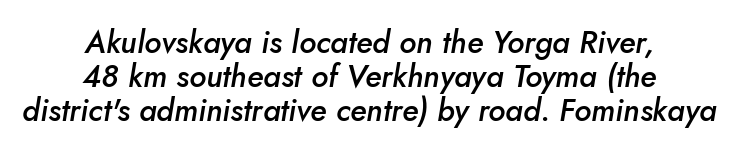
The image shows 31 px semibold type, italic (leaning right); set centered, tight line spacing (1.1x), normal letter spacing, not underlined; low stroke contrast and a small x-height.
